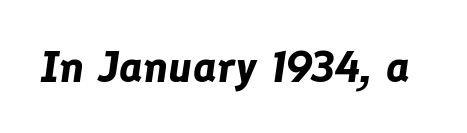
Q: Is the text bold? A: Yes.
Q: Is the text italic (slanted)? A: Yes, it leans right by about 8 degrees.
Q: Is the text underlined? A: No.
Q: Is the spacing between letters normal or unusually wide? A: Normal.
Q: Width (condensed, normal, or wide)? A: Normal.
Q: Stroke contrast? A: Low.
Q: x-height? A: Medium.
Q: Monospaced? A: No.
